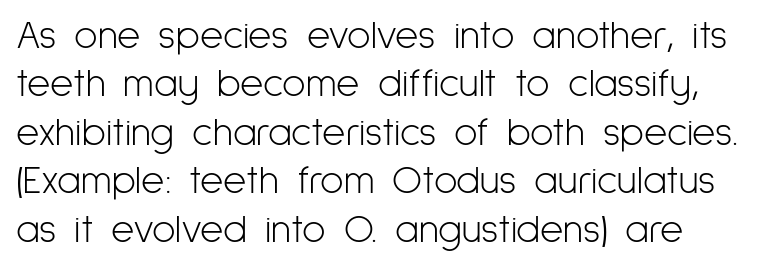
Q: Is the text bold? A: No.
Q: Is the text italic (slanted)? A: No, it is upright.
Q: Is the typeface a serif or a sans-serif typeface? A: Sans-serif.
Q: Is the text underlined? A: No.
Q: Is the spacing between letters normal or unusually wide? A: Normal.
Q: Width (condensed, normal, or wide)? A: Condensed.
Q: Stroke contrast? A: Low.
Q: x-height? A: Medium.
Q: Monospaced? A: No.
